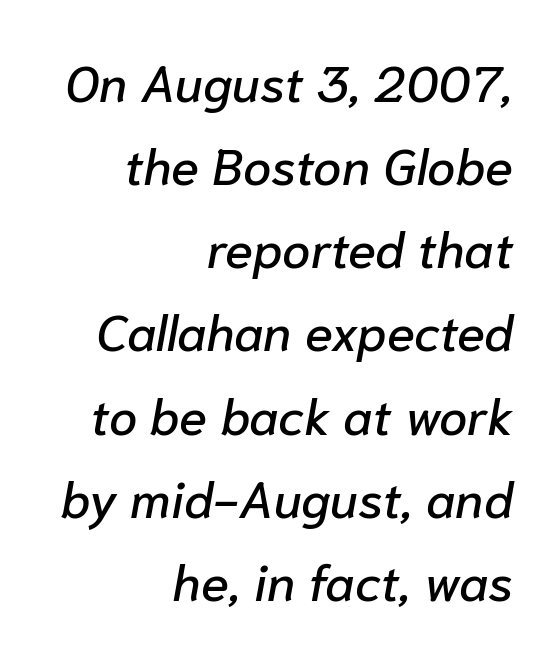
The image shows 51 px text type, italic (leaning right); set right-aligned, normal line spacing (1.63x), normal letter spacing, not underlined; low stroke contrast and a medium x-height.
